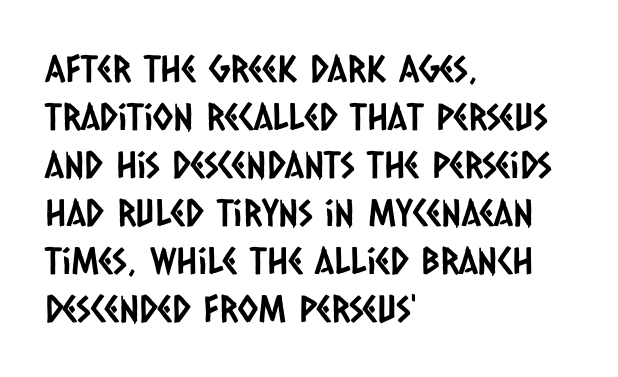
Q: Is the typeface a serif or a sans-serif typeface? A: Sans-serif.
Q: Is the text underlined? A: No.
Q: How is the paragraph aligned? A: Left-aligned.
Q: Is the spacing between letters normal or unusually wide? A: Normal.
Q: Is the spacing between lines tight, normal or loose? A: Normal.
Q: Width (condensed, normal, or wide)? A: Condensed.
Q: Stroke contrast? A: Low.
Q: x-height? A: Large.
Q: Monospaced? A: No.
